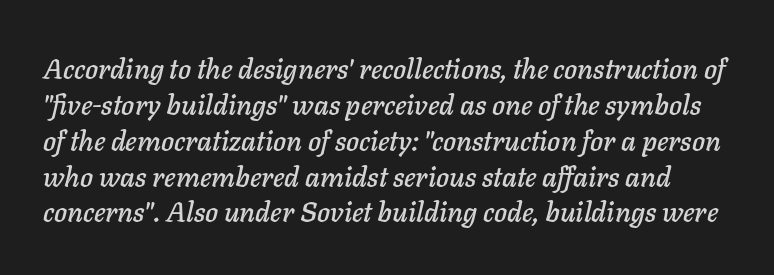
Q: Is the text italic (slanted)? A: Yes, it leans right by about 11 degrees.
Q: Is the text underlined? A: No.
Q: Is the spacing between letters normal or unusually wide? A: Normal.
Q: Is the spacing between lines tight, normal or loose? A: Normal.
Q: Width (condensed, normal, or wide)? A: Normal.
Q: Stroke contrast? A: Low.
Q: x-height? A: Medium.
Q: Monospaced? A: No.
